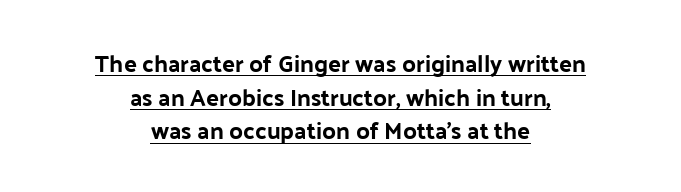
The image shows 24 px text type, upright; set centered, normal line spacing (1.4x), normal letter spacing, underlined.
